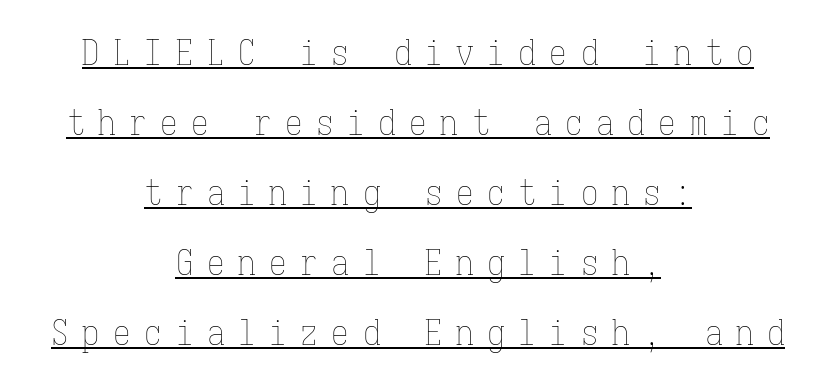
{"italic": "no", "bold": "no", "weight": "thin", "width": "condensed", "stroke_contrast": "low", "x_height": "medium", "monospaced": "yes", "underline": "yes", "align": "center", "line_spacing": "loose", "line_spacing_ratio": 2.0, "letter_spacing": "wide", "letter_spacing_em": 0.39, "glyph_px": 35}
